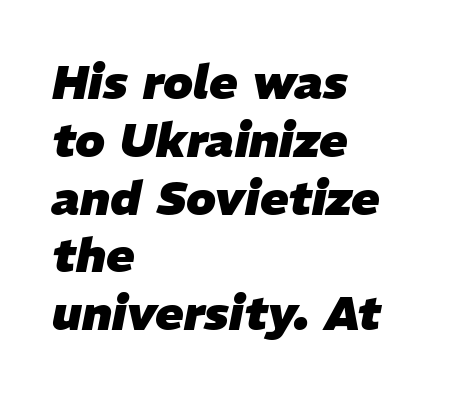
Italic? Definitely — the glyphs are oblique. The letters advance in unequal steps, a hallmark of proportional type. Spacing between characters is what you'd get straight out of the box. Notice how the passage keeps a crisp vertical edge on the left only. Chunky letters — that's bold for sure.
